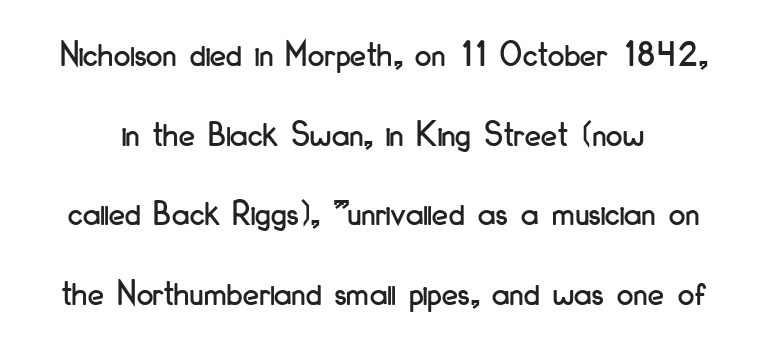
Q: Is the text italic (slanted)? A: No, it is upright.
Q: Is the typeface a serif or a sans-serif typeface? A: Sans-serif.
Q: Is the text underlined? A: No.
Q: Is the spacing between letters normal or unusually wide? A: Normal.
Q: Is the spacing between lines tight, normal or loose? A: Loose.
Q: Width (condensed, normal, or wide)? A: Condensed.
Q: Stroke contrast? A: Low.
Q: x-height? A: Small.
Q: Monospaced? A: No.
